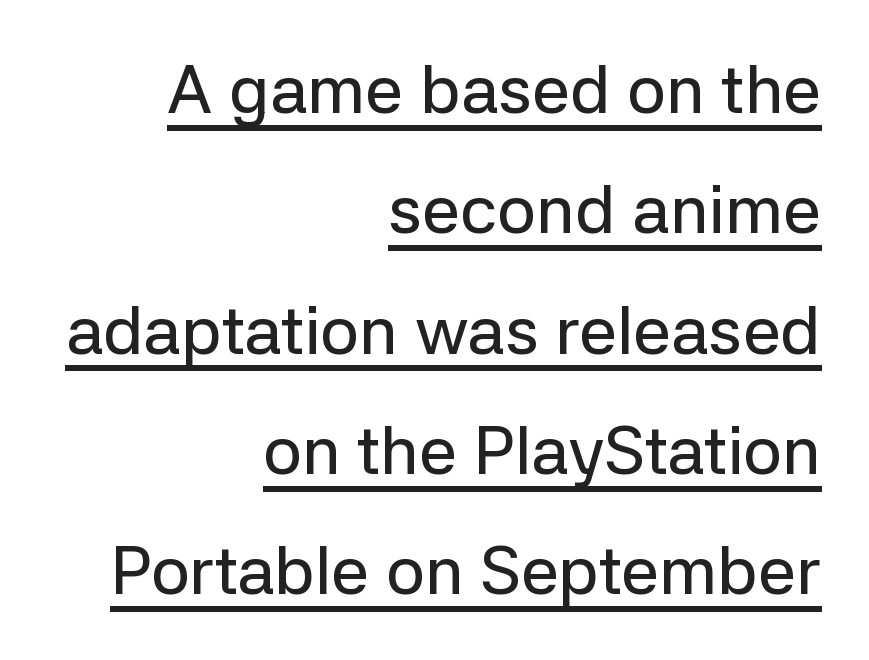
{"serif": "no", "italic": "no", "width": "normal", "stroke_contrast": "low", "x_height": "medium", "monospaced": "no", "underline": "yes", "align": "right", "line_spacing_ratio": 1.77, "letter_spacing": "normal", "letter_spacing_em": 0.0, "glyph_px": 68}
